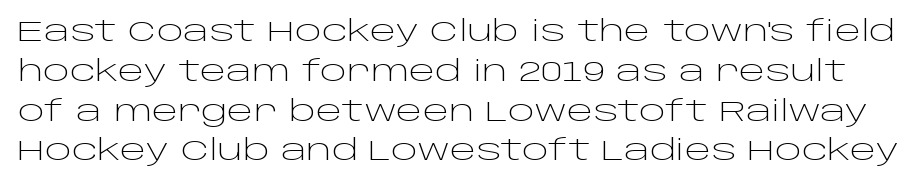
The image shows 28 px light, wide sans-serif type, upright; set normal line spacing (1.42x), normal letter spacing, not underlined; low stroke contrast and a large x-height.
